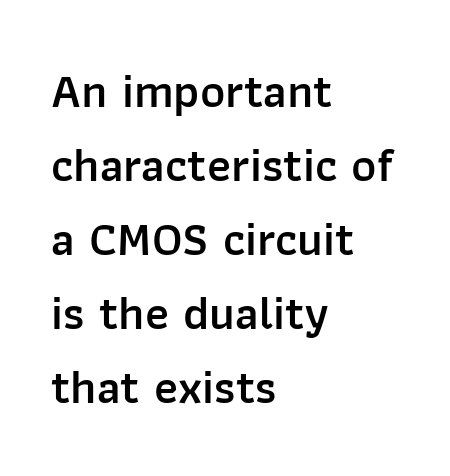
Alignment: flush left. The rows are spaced the way most documents space them. Is this a sans? Yes — the strokes have no serifs. This sample uses plain, unmodified letter spacing.
